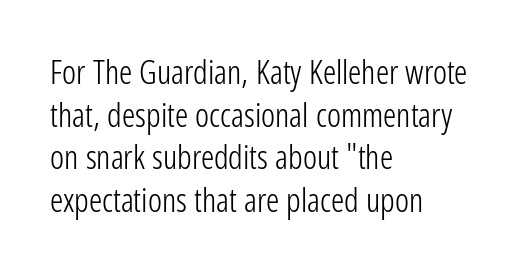
The image shows 33 px light, condensed sans-serif type, upright; set left-aligned, normal line spacing (1.29x), normal letter spacing, not underlined; low stroke contrast and a medium x-height.
